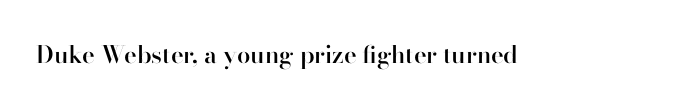
Q: Is the text bold? A: Semi-bold.
Q: Is the text italic (slanted)? A: No, it is upright.
Q: Is the text underlined? A: No.
Q: Is the spacing between letters normal or unusually wide? A: Normal.
